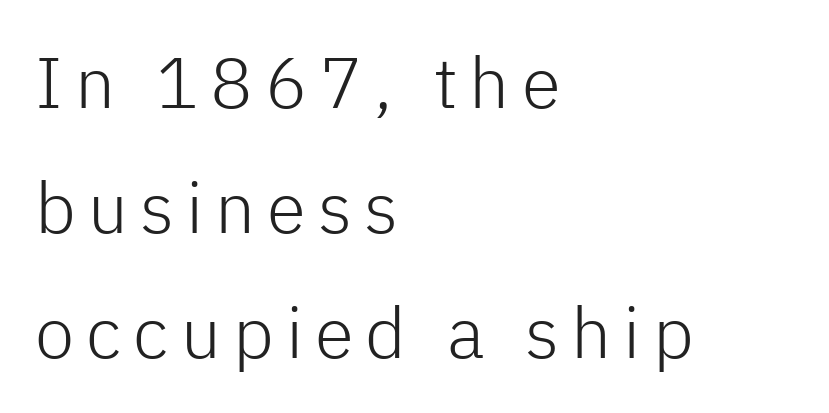
{"serif": "no", "italic": "no", "bold": "no", "weight": "light", "width": "normal", "stroke_contrast": "low", "x_height": "medium", "monospaced": "no", "underline": "no", "align": "left", "line_spacing_ratio": 1.76, "glyph_px": 71}
